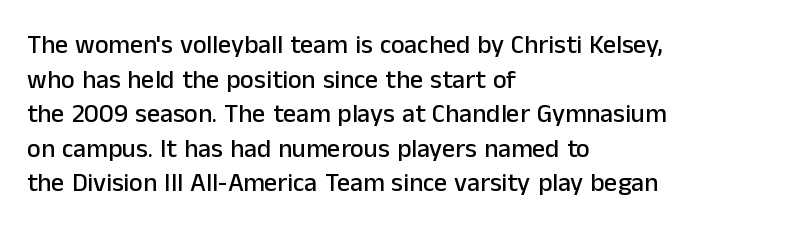
Q: Is the text italic (slanted)? A: No, it is upright.
Q: Is the text underlined? A: No.
Q: How is the paragraph aligned? A: Left-aligned.
Q: Is the spacing between letters normal or unusually wide? A: Normal.
Q: Is the spacing between lines tight, normal or loose? A: Normal.
